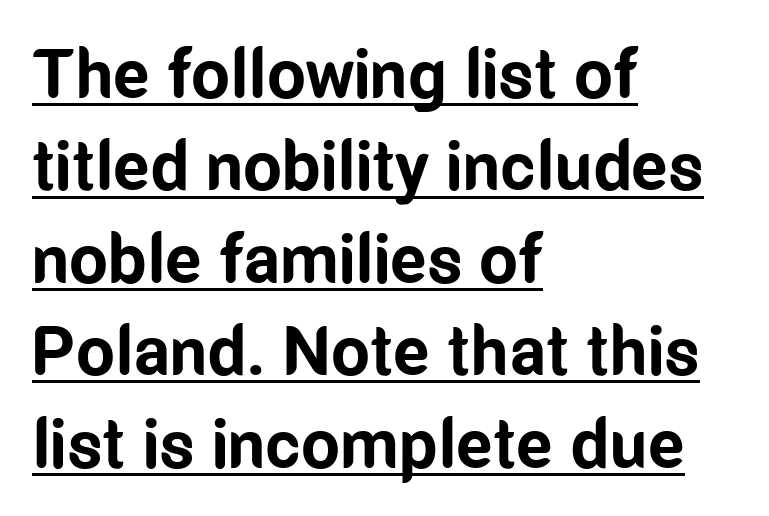
{"serif": "no", "italic": "no", "bold": "yes", "weight": "bold", "width": "condensed", "stroke_contrast": "low", "x_height": "medium", "monospaced": "no", "underline": "yes", "align": "left", "line_spacing": "normal", "line_spacing_ratio": 1.34, "letter_spacing": "normal", "letter_spacing_em": 0.0, "glyph_px": 69}
